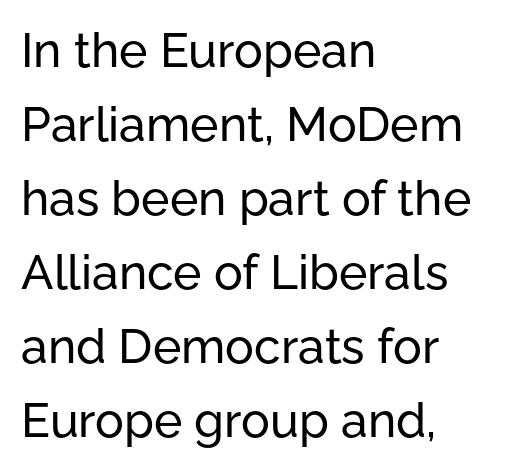
Q: Is the text italic (slanted)? A: No, it is upright.
Q: Is the typeface a serif or a sans-serif typeface? A: Sans-serif.
Q: Is the text underlined? A: No.
Q: How is the paragraph aligned? A: Left-aligned.
Q: Is the spacing between letters normal or unusually wide? A: Normal.
Q: Is the spacing between lines tight, normal or loose? A: Normal.
Q: Width (condensed, normal, or wide)? A: Normal.
Q: Stroke contrast? A: Low.
Q: x-height? A: Medium.
Q: Monospaced? A: No.
